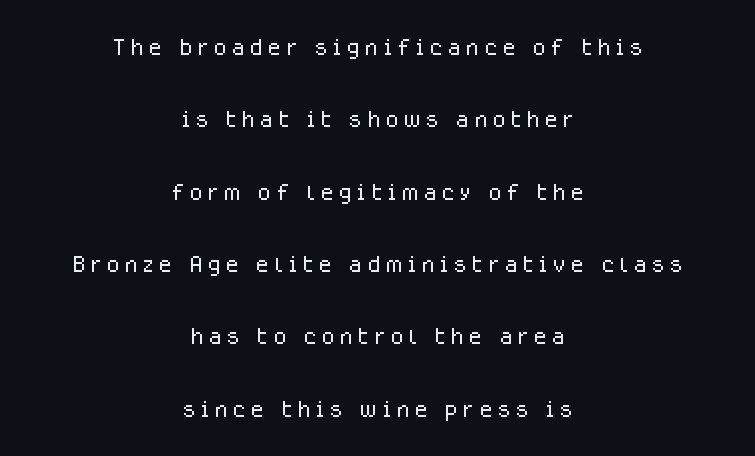
Q: Is the text bold? A: No.
Q: Is the text italic (slanted)? A: No, it is upright.
Q: Is the typeface a serif or a sans-serif typeface? A: Sans-serif.
Q: Is the text underlined? A: No.
Q: How is the paragraph aligned? A: Centered.
Q: Is the spacing between lines tight, normal or loose? A: Loose.
Q: Width (condensed, normal, or wide)? A: Normal.
Q: Stroke contrast? A: Low.
Q: x-height? A: Medium.
Q: Monospaced? A: No.
